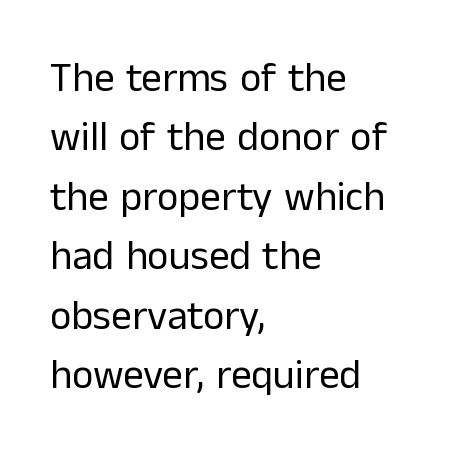
Default kerning and tracking; the words read as compact shapes. The rows are spaced the way most documents space them. The strip under each line holds only bare page. The passage shown is typed in a proportional face where columns would drift.
